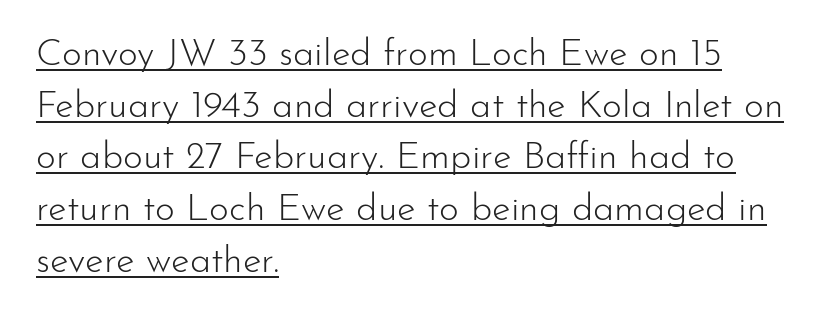
Q: Is the text bold? A: No.
Q: Is the text italic (slanted)? A: No, it is upright.
Q: Is the typeface a serif or a sans-serif typeface? A: Sans-serif.
Q: Is the text underlined? A: Yes.
Q: How is the paragraph aligned? A: Left-aligned.
Q: Is the spacing between letters normal or unusually wide? A: Normal.
Q: Is the spacing between lines tight, normal or loose? A: Normal.
Q: Width (condensed, normal, or wide)? A: Normal.
Q: Stroke contrast? A: Low.
Q: x-height? A: Small.
Q: Monospaced? A: No.
